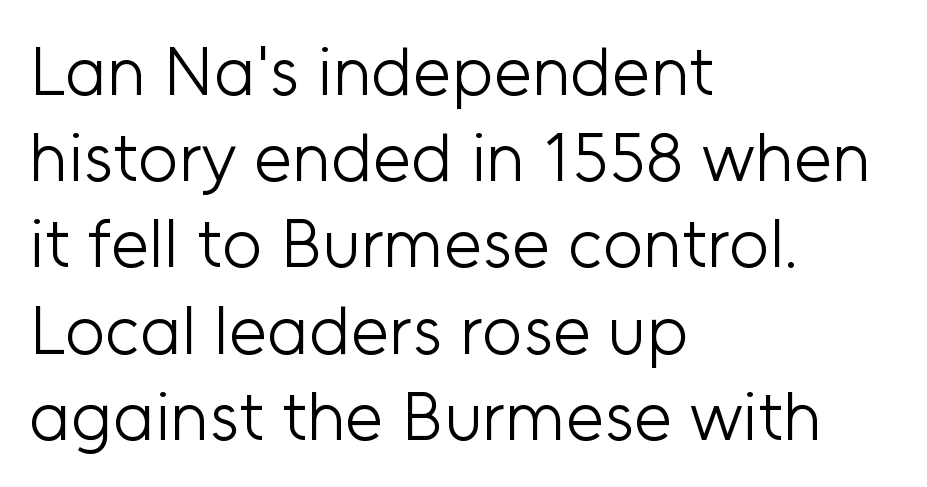
Q: Is the text bold? A: No.
Q: Is the text italic (slanted)? A: No, it is upright.
Q: Is the typeface a serif or a sans-serif typeface? A: Sans-serif.
Q: Is the text underlined? A: No.
Q: How is the paragraph aligned? A: Left-aligned.
Q: Is the spacing between letters normal or unusually wide? A: Normal.
Q: Is the spacing between lines tight, normal or loose? A: Normal.
Q: Width (condensed, normal, or wide)? A: Normal.
Q: Stroke contrast? A: Low.
Q: x-height? A: Medium.
Q: Monospaced? A: No.
